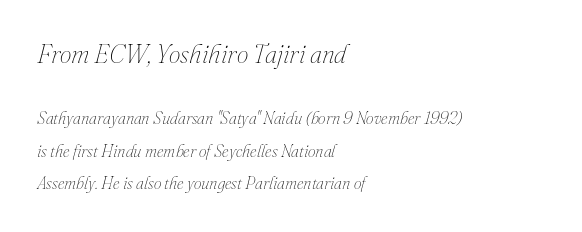
The letters look calm and open, with moderate or lighter stems. Two sizes are in play, and the larger belongs to the first block. Bare-footed words on every line. Teacher's note: observe the even left margin — that is flush-left alignment. Would a proofreader flag this as italicized? Yes.
